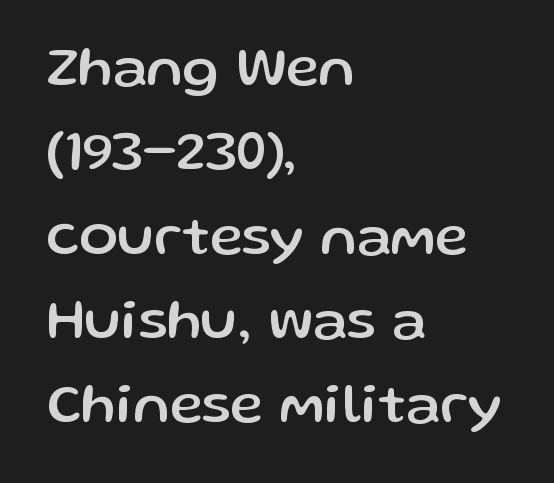
You could not count columns in this text — the font is proportionally spaced. The typeface chosen for these lines omits serifs. One glance says typical: line gaps are just what's usual. The horizontal fit of the characters is conventional and even. Every character sits straight up, as roman type does. The setting favours the left margin, as ordinary paragraphs usually do.
